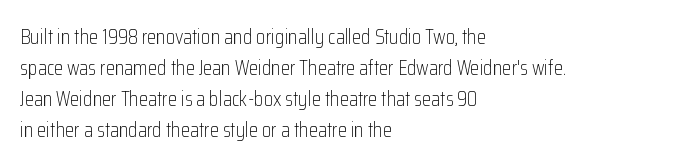
{"italic": "no", "bold": "no", "underline": "no", "align": "left", "line_spacing": "normal", "line_spacing_ratio": 1.48, "letter_spacing": "normal", "letter_spacing_em": 0.0, "glyph_px": 21}
